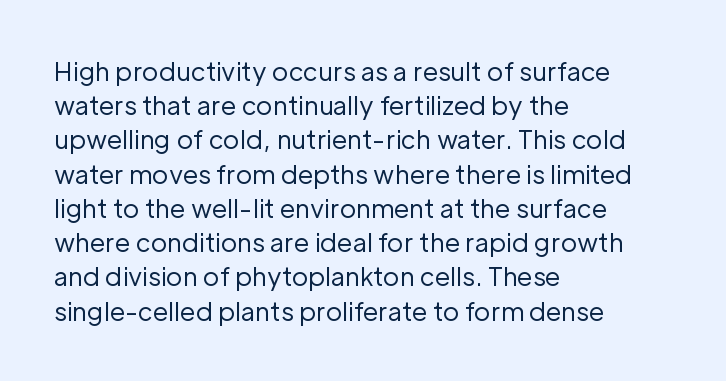
The area under the type is left untouched. A roman cut, with each character standing at attention. Observe the ordinary spacing: letters are neighbours, not strangers. Notice how the passage keeps a crisp vertical edge on the left only.
